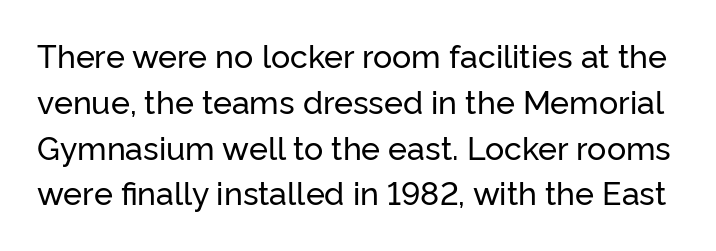
{"serif": "no", "italic": "no", "width": "normal", "stroke_contrast": "low", "x_height": "medium", "monospaced": "no", "underline": "no", "line_spacing": "normal", "line_spacing_ratio": 1.43, "letter_spacing": "normal", "letter_spacing_em": 0.0, "glyph_px": 32}
